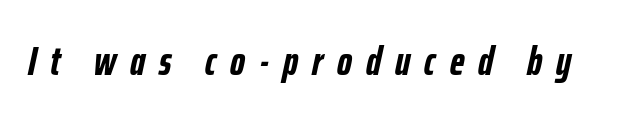
Italic? Definitely — the glyphs are oblique. Glance below the letters and you will spot only blank space. On the weight axis this lands at bold, roughly 700. Between one letter and the next there's a generous, obvious gap.
